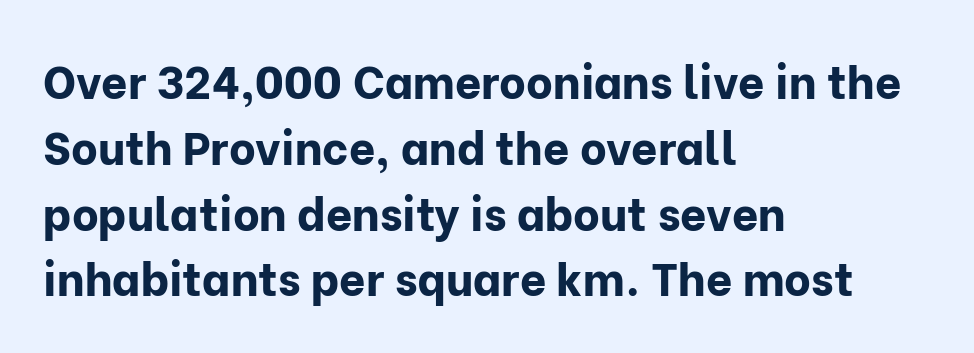
Q: Is the text bold? A: Yes.
Q: Is the text italic (slanted)? A: No, it is upright.
Q: Is the typeface a serif or a sans-serif typeface? A: Sans-serif.
Q: Is the text underlined? A: No.
Q: How is the paragraph aligned? A: Left-aligned.
Q: Is the spacing between letters normal or unusually wide? A: Normal.
Q: Is the spacing between lines tight, normal or loose? A: Normal.
Q: Width (condensed, normal, or wide)? A: Normal.
Q: Stroke contrast? A: Low.
Q: x-height? A: Medium.
Q: Monospaced? A: No.
